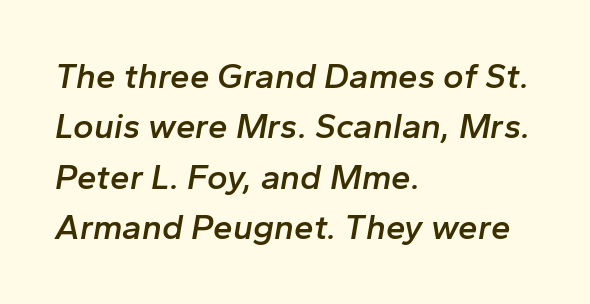
Q: Is the text bold? A: Semi-bold.
Q: Is the text italic (slanted)? A: Yes, it leans right by about 10 degrees.
Q: Is the text underlined? A: No.
Q: How is the paragraph aligned? A: Left-aligned.
Q: Is the spacing between letters normal or unusually wide? A: Normal.
Q: Is the spacing between lines tight, normal or loose? A: Normal.
Q: Width (condensed, normal, or wide)? A: Normal.
Q: Stroke contrast? A: Low.
Q: x-height? A: Medium.
Q: Monospaced? A: No.
